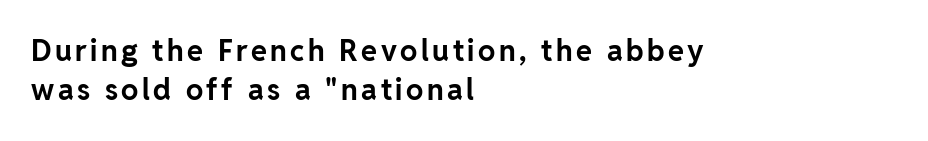
The image shows 29 px bold sans-serif type, upright; set left-aligned, normal line spacing (1.36x), not underlined; low stroke contrast and a medium x-height.
